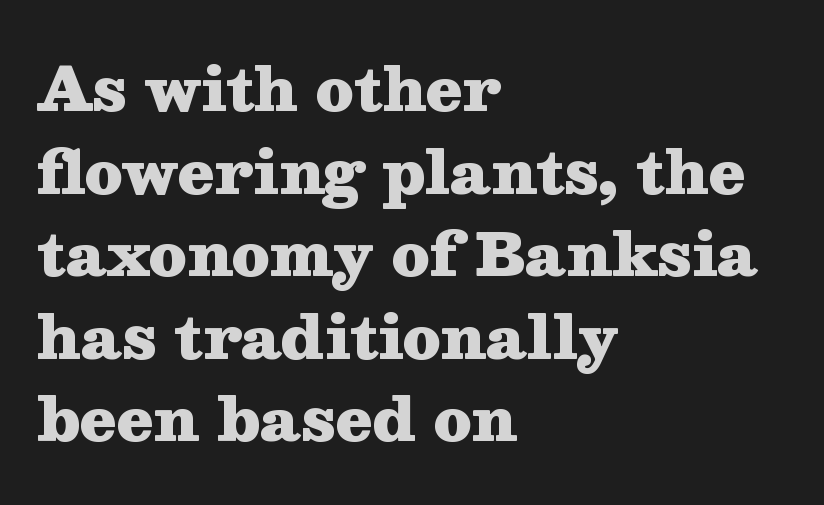
{"serif": "yes", "italic": "no", "bold": "yes", "weight": "heavy", "width": "wide", "stroke_contrast": "medium", "x_height": "medium", "monospaced": "no", "underline": "no", "align": "left", "line_spacing": "normal", "line_spacing_ratio": 1.4, "letter_spacing": "normal", "letter_spacing_em": 0.0, "glyph_px": 59}
